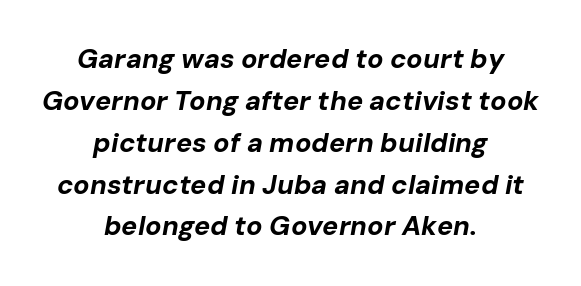
Q: Is the text bold? A: Yes.
Q: Is the text italic (slanted)? A: Yes, it leans right by about 10 degrees.
Q: Is the text underlined? A: No.
Q: How is the paragraph aligned? A: Centered.
Q: Is the spacing between letters normal or unusually wide? A: Normal.
Q: Is the spacing between lines tight, normal or loose? A: Normal.
